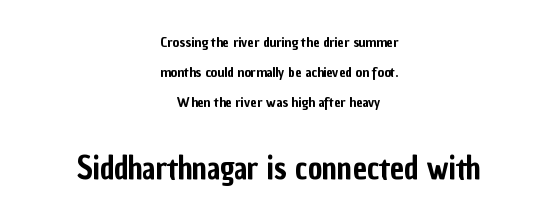
Here the designer chose a conventional face with non-uniform glyph widths. The lines in this sample share a center point and differ in where they start and stop. What kind of face is this? One without serifs — a sans. Is the letter spacing exaggerated? No — it looks like the ordinary default.
